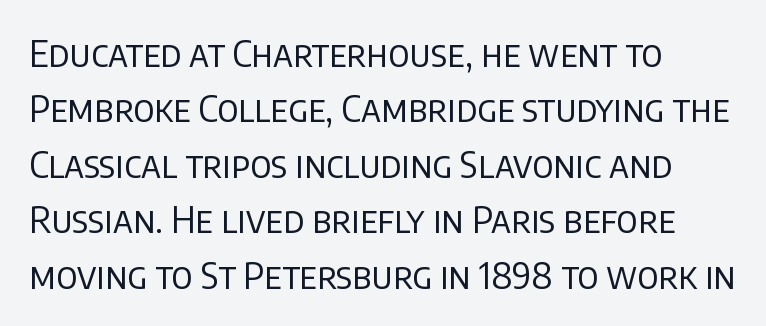
It's the straight-up-and-down kind of type. The rag falls on the right side of this text block. No feet cap the strokes, marking this as sans-serif type. The designer left line spacing at the default. The rendering uses natural spacing where letterforms have individual widths. Glance below the letters and you will spot only blank space.
